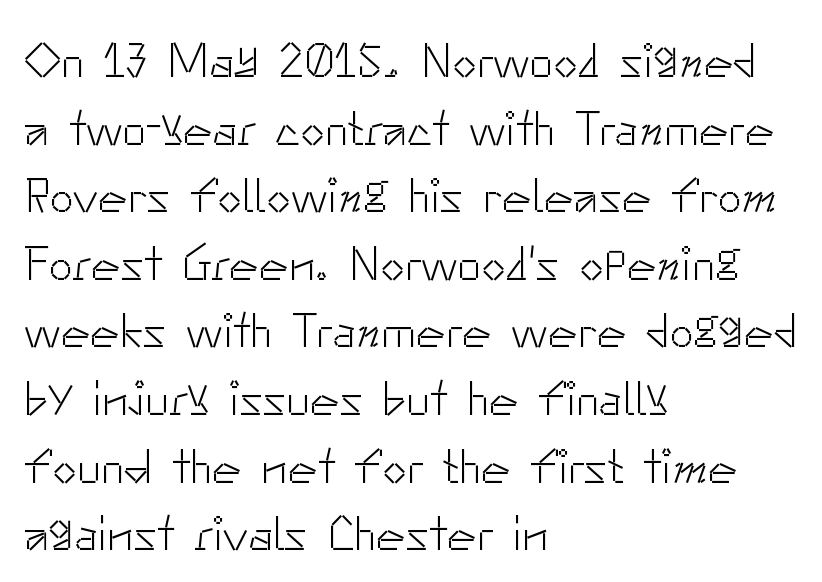
Anything drawn beneath the words? Only blank space. The typesetter chose a ragged-right arrangement here. Baseline-to-baseline distance is the conventional proportion of letter height. The letterforms sit shoulder to shoulder at normal distance. Proportional: the letters do not fall into vertical columns.
